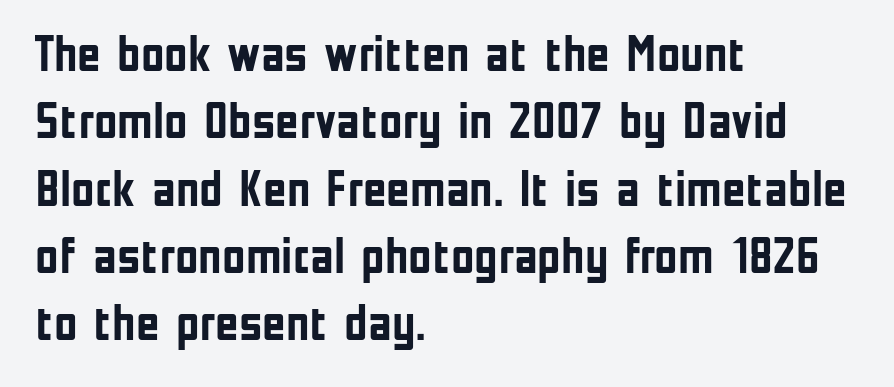
The image shows 51 px semibold, condensed sans-serif type, upright; set left-aligned, normal line spacing (1.32x), normal letter spacing, not underlined; low stroke contrast and a medium x-height.
